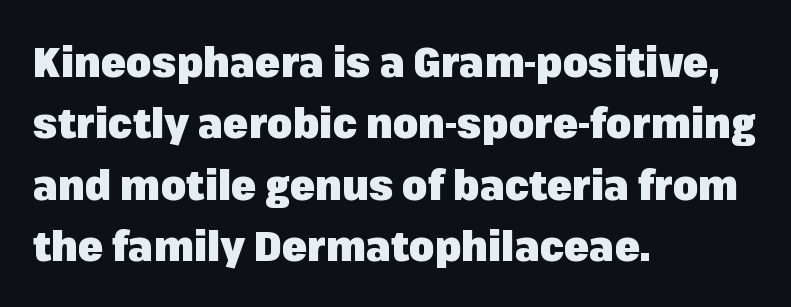
In terms of posture, this sample is upright. Look at the tracking — it's just the regular setting, nothing added. Compared with an ordinary text face, these strokes are far heavier — a full bold. The glyphs in this specimen are sans serif. You could not count columns in this text — the font is proportionally spaced. Anything drawn beneath the words? Only blank space.
